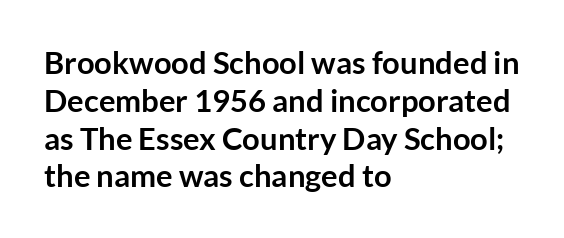
The image shows 31 px semibold sans-serif type, upright; set left-aligned, line spacing 1.22x, normal letter spacing, not underlined; low stroke contrast and a medium x-height.
